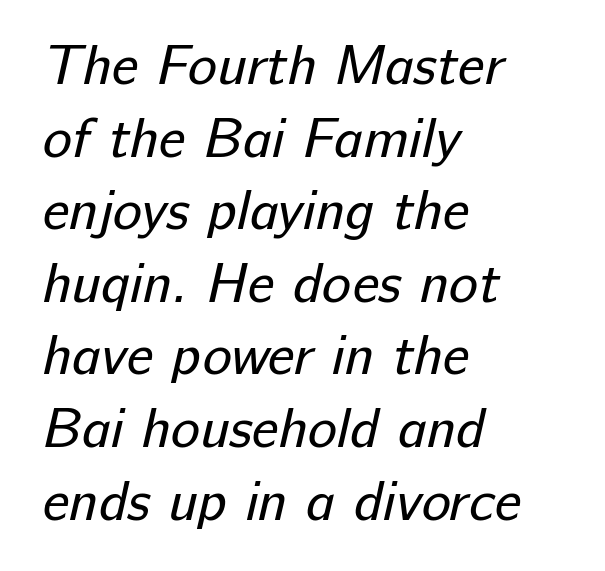
{"serif": "no", "bold": "no", "weight": "regular", "width": "normal", "stroke_contrast": "low", "x_height": "medium", "monospaced": "no", "underline": "no", "align": "left", "line_spacing": "normal", "line_spacing_ratio": 1.32, "letter_spacing": "normal", "letter_spacing_em": 0.0, "glyph_px": 55}
